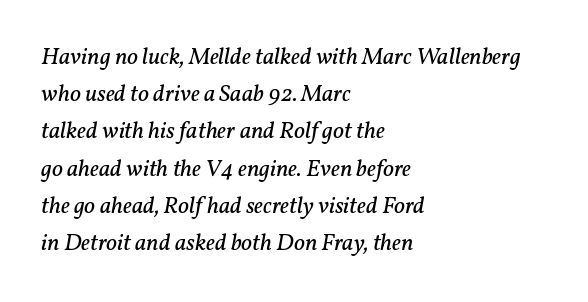
The letterforms sit shoulder to shoulder at normal distance. Stroke thickness stays within the range of a standard reading face or lighter. This rendering features lettering with no underline. Rows of type keep a routine distance in the vertical direction. Compared with a centered layout, this one pins lines to the left instead. The rendering applies a slant to the glyphs.
